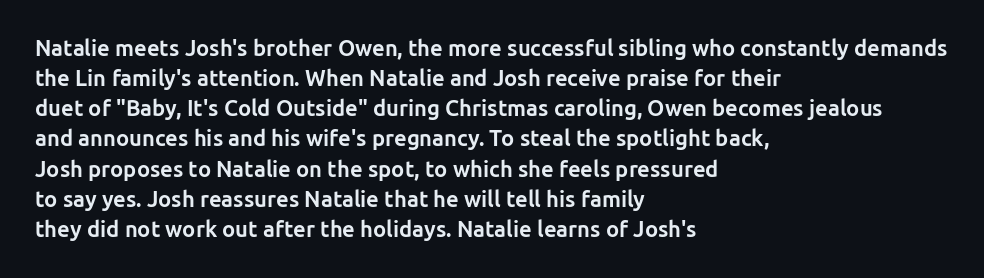
Q: Is the text bold? A: Yes.
Q: Is the text italic (slanted)? A: No, it is upright.
Q: Is the text underlined? A: No.
Q: How is the paragraph aligned? A: Left-aligned.
Q: Is the spacing between letters normal or unusually wide? A: Normal.
Q: Is the spacing between lines tight, normal or loose? A: Normal.
